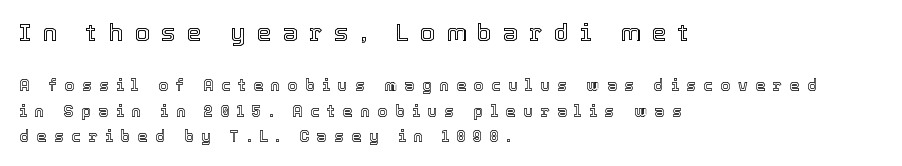
Q: Is the text italic (slanted)? A: No, it is upright.
Q: Is the text underlined? A: No.
Q: How is the paragraph aligned? A: Left-aligned.
Q: Is the spacing between letters normal or unusually wide? A: Unusually wide.
Q: Is the spacing between lines tight, normal or loose? A: Normal.
Q: Which block of text is set in a larger size, the first (top) or the second (bottom)? A: The first (top) one.
